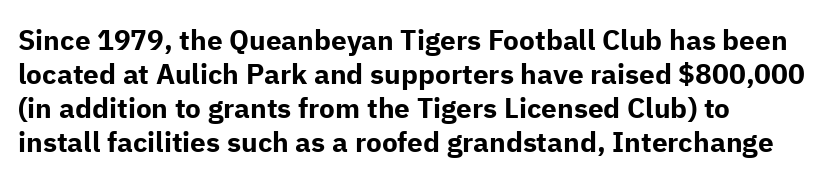
The specimen omits any rule beneath the text block's lines. This rendering employs a face without finishing strokes, i.e., a sans-serif. Posture: vertical. This is heavy type, rendered in bold. The letters sit at their default tracking, neither squeezed nor spread.
